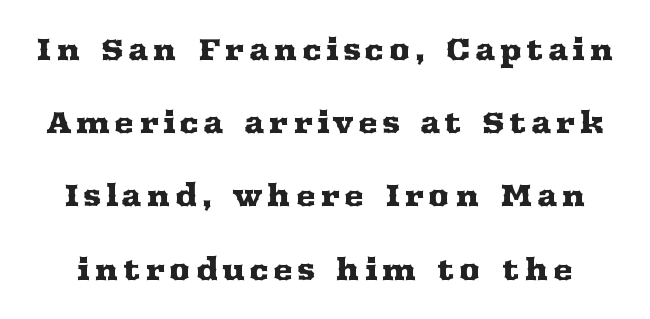
{"serif": "yes", "italic": "no", "width": "wide", "stroke_contrast": "medium", "x_height": "medium", "monospaced": "no", "underline": "no", "line_spacing": "loose", "line_spacing_ratio": 2.44, "glyph_px": 30}
